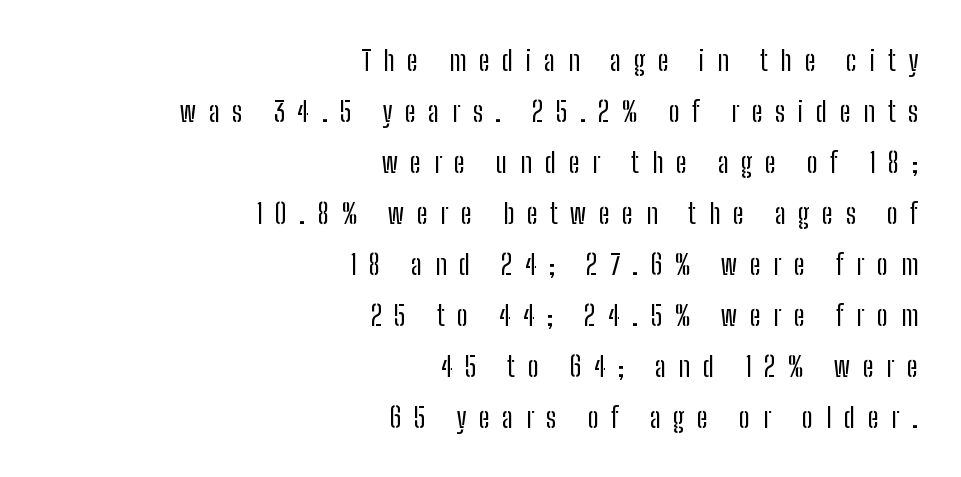
The image shows 28 px regular-weight, condensed sans-serif type, upright; set right-aligned, line spacing 1.82x, unusually wide letter spacing (+0.45 em), not underlined; low stroke contrast and a medium x-height.
